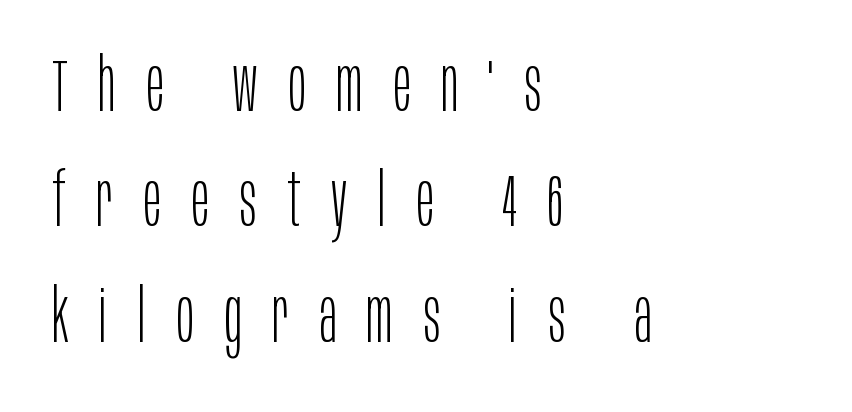
{"serif": "no", "italic": "no", "bold": "no", "weight": "light", "width": "condensed", "stroke_contrast": "low", "x_height": "large", "monospaced": "no", "underline": "no", "align": "left", "line_spacing": "normal", "line_spacing_ratio": 1.56, "letter_spacing": "wide", "letter_spacing_em": 0.41, "glyph_px": 74}
